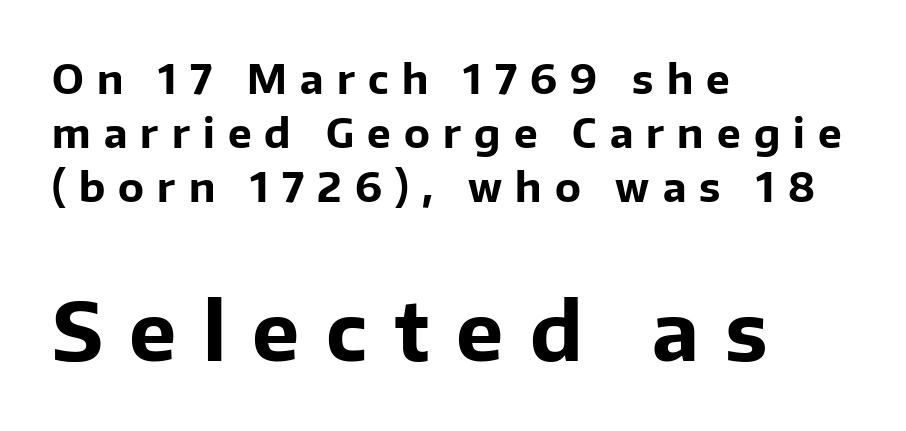
One glance says typical: line gaps are just what's usual. Clear beneath every line of the passage. These lines stack with their left ends in a neat column. The letters advance in unequal steps, a hallmark of proportional type.
